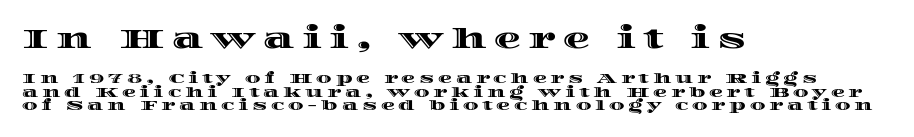
Q: Is the text italic (slanted)? A: No, it is upright.
Q: Is the text underlined? A: No.
Q: How is the paragraph aligned? A: Left-aligned.
Q: Is the spacing between letters normal or unusually wide? A: Unusually wide.
Q: Is the spacing between lines tight, normal or loose? A: Tight.
Q: Which block of text is set in a larger size, the first (top) or the second (bottom)? A: The first (top) one.
